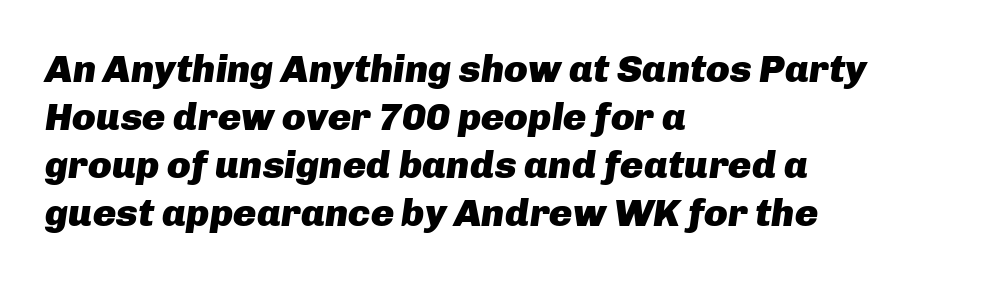
{"italic": "yes", "lean": "right", "slant_degrees": 8, "bold": "yes", "weight": "heavy", "width": "normal", "stroke_contrast": "low", "x_height": "medium", "monospaced": "no", "underline": "no", "align": "left", "line_spacing_ratio": 1.23, "letter_spacing": "normal", "letter_spacing_em": 0.0, "glyph_px": 39}
